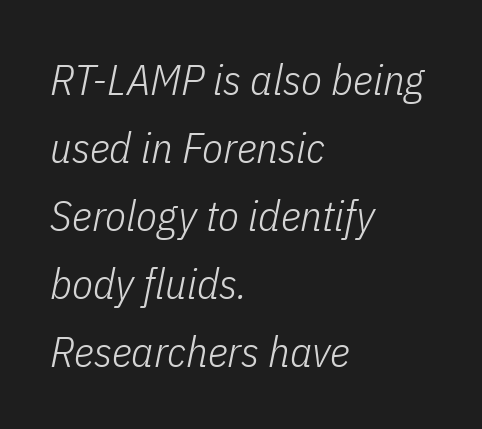
Do the characters align in a grid? No, the font is proportional. Teacher's note: observe the even left margin — that is flush-left alignment. Nobody touched the tracking dial on this one. Clear beneath every line of the passage. Is there much room between lines? A standard amount, neither cramped nor airy. An italicized treatment has been applied to the whole sample.
